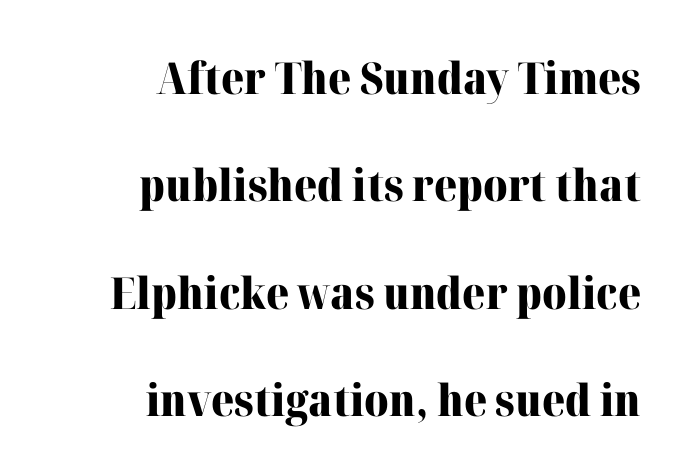
The image shows 44 px heavy serif type, upright; set right-aligned, loose line spacing (2.44x), normal letter spacing, not underlined; high stroke contrast and a medium x-height.
